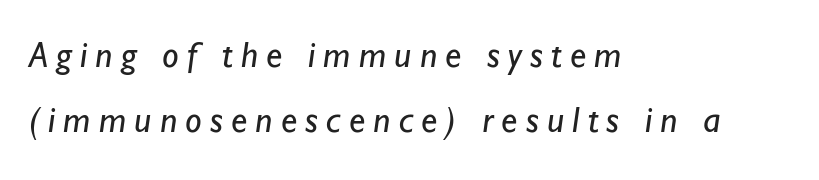
Q: Is the text bold? A: No.
Q: Is the typeface a serif or a sans-serif typeface? A: Sans-serif.
Q: Is the text underlined? A: No.
Q: How is the paragraph aligned? A: Left-aligned.
Q: Is the spacing between letters normal or unusually wide? A: Unusually wide.
Q: Width (condensed, normal, or wide)? A: Normal.
Q: Stroke contrast? A: Low.
Q: x-height? A: Small.
Q: Monospaced? A: No.
